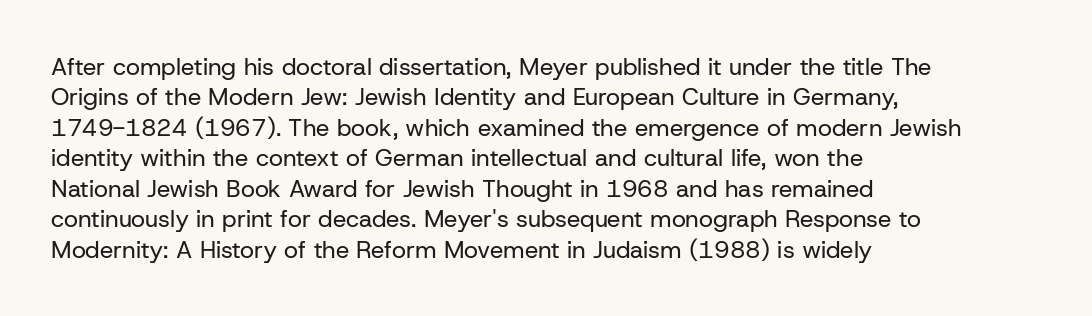
{"italic": "no", "bold": "no", "underline": "no", "align": "left", "line_spacing": "normal", "line_spacing_ratio": 1.27, "letter_spacing": "normal", "letter_spacing_em": 0.0, "glyph_px": 24}
